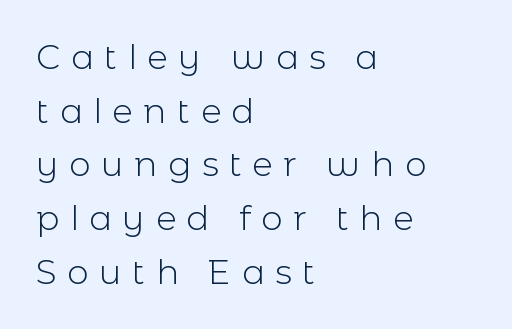
Characters follow at a spacing far wider than the type designer built in. Weight: not bold — regular or lighter. The block of text has a typical density, with ordinary space between rows. Just letters on the line, the space beneath them empty. To sum up the face: it is a sans, with no serifs.
